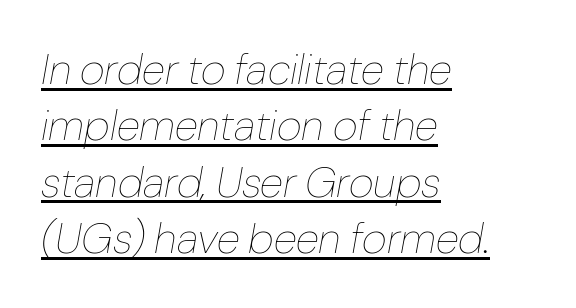
The image shows 43 px thin type, italic (leaning right); set left-aligned, normal line spacing (1.31x), normal letter spacing, underlined; low stroke contrast and a medium x-height.
